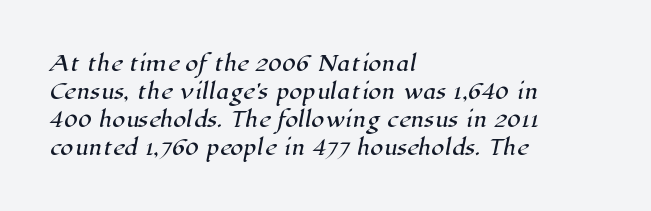
The image shows 21 px text type; set left-aligned, normal line spacing (1.33x), normal letter spacing, not underlined.
